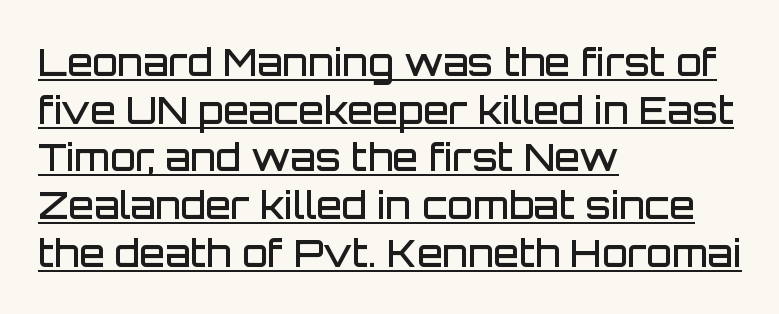
The image shows 37 px semibold sans-serif type, upright; set left-aligned, normal line spacing (1.29x), normal letter spacing, underlined; low stroke contrast and a large x-height.
